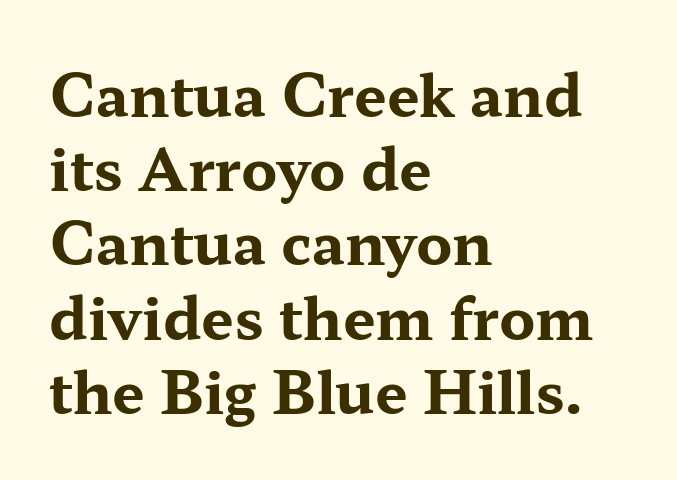
{"serif": "yes", "italic": "no", "bold": "yes", "weight": "bold", "width": "wide", "stroke_contrast": "medium", "x_height": "medium", "monospaced": "no", "underline": "no", "align": "left", "line_spacing": "normal", "line_spacing_ratio": 1.28, "letter_spacing": "normal", "letter_spacing_em": 0.0, "glyph_px": 58}
